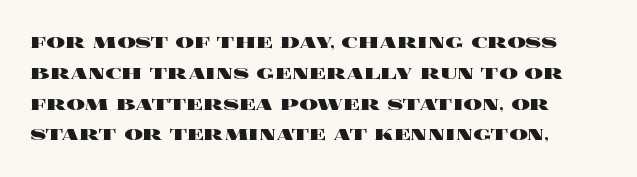
The image shows 23 px bold type, upright; set left-aligned, normal line spacing (1.34x), normal letter spacing, not underlined.
